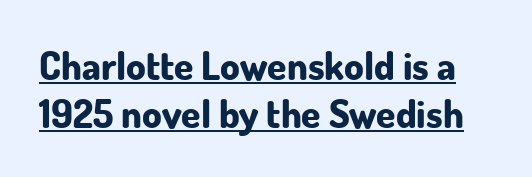
These words are printed bold, with thick strokes throughout. Is this a fixed-width face? No — the glyphs have proportional, varying widths. What kind of face is this? One without serifs — a sans. Notice how the stems are strictly vertical — no italics here. Glyph-to-glyph distance matches everyday printed text.
